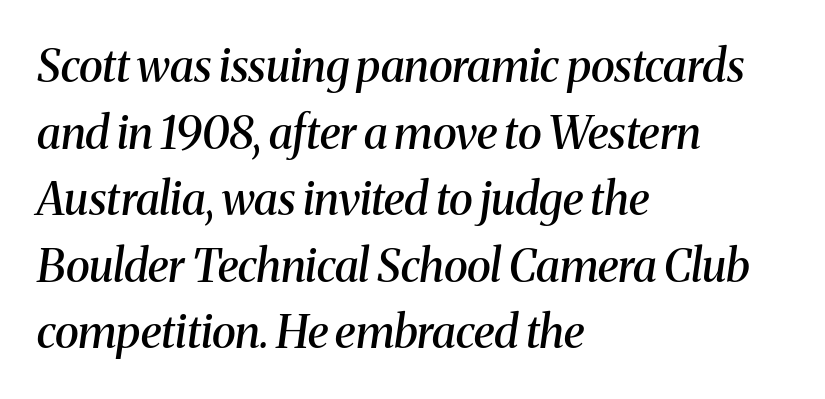
{"serif": "yes", "italic": "yes", "lean": "right", "slant_degrees": 8, "bold": "semi", "weight": "semibold", "width": "normal", "stroke_contrast": "medium", "x_height": "medium", "monospaced": "no", "underline": "no", "align": "left", "line_spacing": "normal", "line_spacing_ratio": 1.48, "letter_spacing": "normal", "letter_spacing_em": 0.0, "glyph_px": 45}
